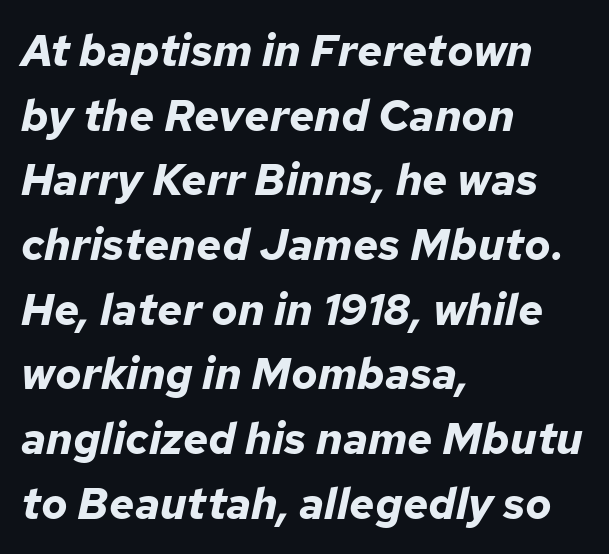
The image shows 44 px bold type, italic (leaning right); set left-aligned, normal line spacing (1.47x), normal letter spacing, not underlined; low stroke contrast and a medium x-height.
